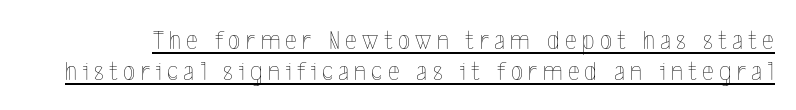
No italicization has been applied; the sample stays upright. You could barely slide anything between these rows. The passage shown is typed in a proportional face where columns would drift. The letterforms sit at book weight or below.
